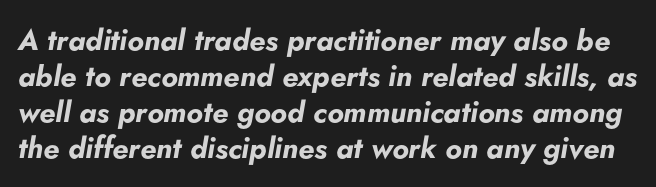
{"italic": "yes", "lean": "right", "slant_degrees": 5, "bold": "yes", "weight": "bold", "width": "normal", "stroke_contrast": "low", "x_height": "small", "monospaced": "no", "underline": "no", "line_spacing_ratio": 1.24, "letter_spacing": "normal", "letter_spacing_em": 0.0, "glyph_px": 29}
